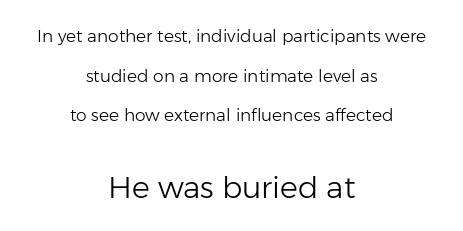
The image shows 30 px light sans-serif type, upright; set centered, loose line spacing (2.33x), normal letter spacing, not underlined; the second (bottom) block is 1.76x larger; low stroke contrast and a medium x-height.
